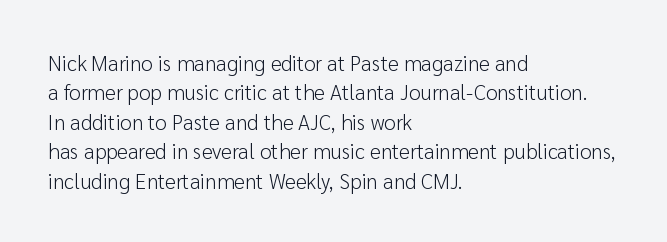
A clean baseline with only descenders dipping below it. If you drew a line through each stem, it would be perfectly vertical. Honestly, the row spacing looks completely unremarkable. Is this a heavy cut? Hardly; it is regular or lighter.
